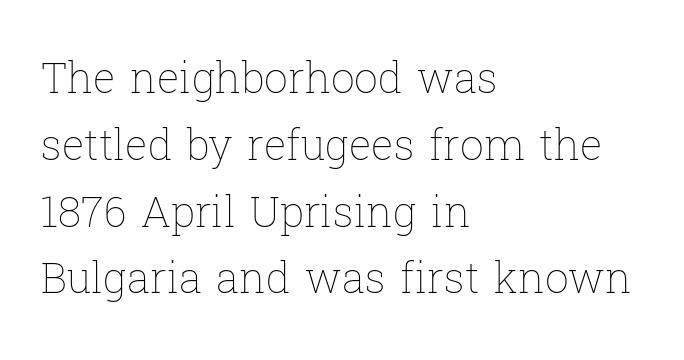
The image shows 42 px thin type, upright; set left-aligned, normal line spacing (1.59x), normal letter spacing, not underlined; low stroke contrast and a medium x-height.
